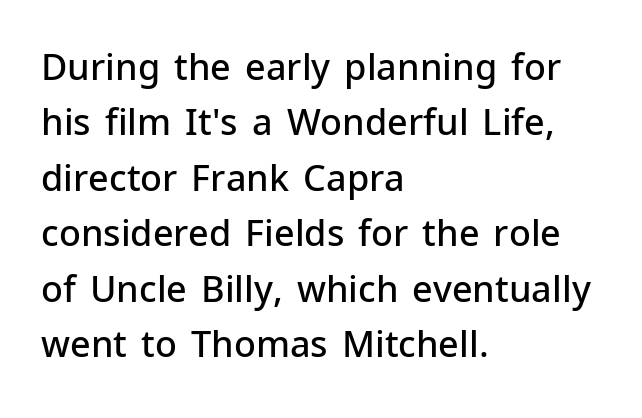
Q: Is the text bold? A: Semi-bold.
Q: Is the text italic (slanted)? A: No, it is upright.
Q: Is the typeface a serif or a sans-serif typeface? A: Sans-serif.
Q: Is the text underlined? A: No.
Q: How is the paragraph aligned? A: Left-aligned.
Q: Is the spacing between letters normal or unusually wide? A: Normal.
Q: Is the spacing between lines tight, normal or loose? A: Normal.
Q: Width (condensed, normal, or wide)? A: Normal.
Q: Stroke contrast? A: Low.
Q: x-height? A: Medium.
Q: Monospaced? A: No.
